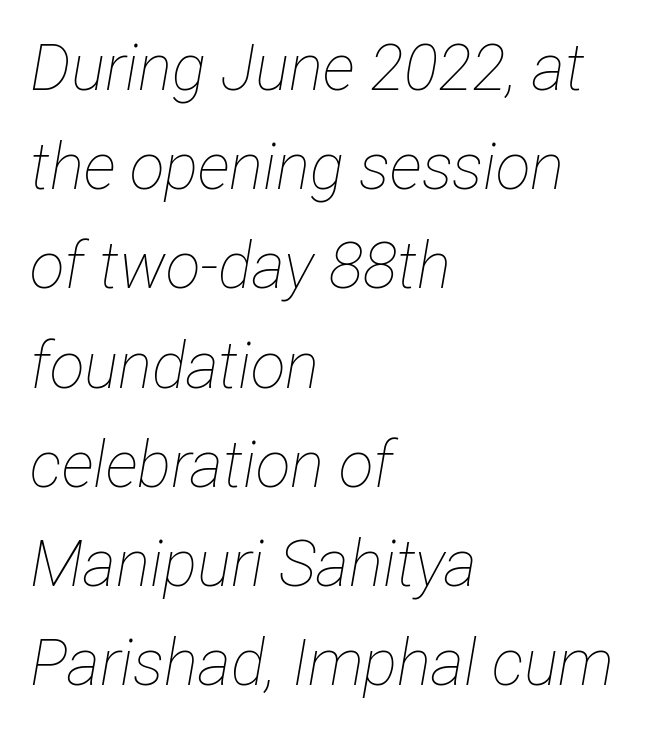
Is this a fixed-width face? No — the glyphs have proportional, varying widths. Nobody touched the tracking dial on this one. This is oblique type, the kind used for emphasis or titles. No heavy texture on the line: the type isn't bold.
